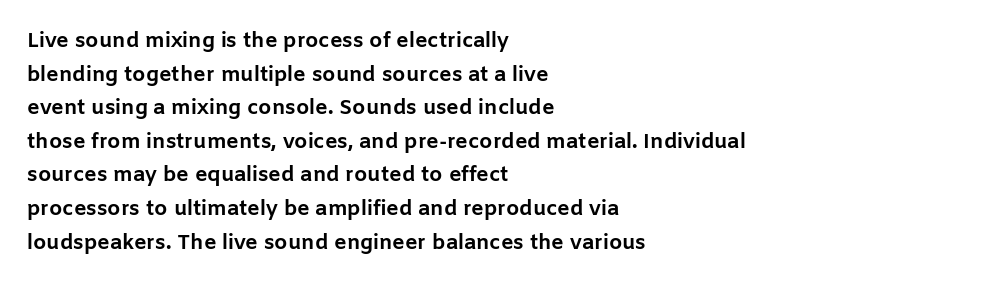
Q: Is the text bold? A: Yes.
Q: Is the text italic (slanted)? A: No, it is upright.
Q: Is the text underlined? A: No.
Q: How is the paragraph aligned? A: Left-aligned.
Q: Is the spacing between letters normal or unusually wide? A: Normal.
Q: Is the spacing between lines tight, normal or loose? A: Normal.
